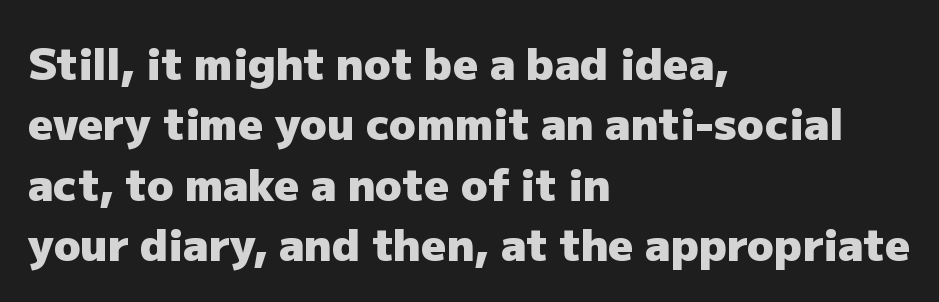
{"serif": "no", "italic": "no", "bold": "yes", "weight": "heavy", "width": "normal", "stroke_contrast": "low", "x_height": "medium", "monospaced": "no", "underline": "no", "align": "left", "line_spacing": "normal", "line_spacing_ratio": 1.37, "letter_spacing": "normal", "letter_spacing_em": 0.0, "glyph_px": 44}
